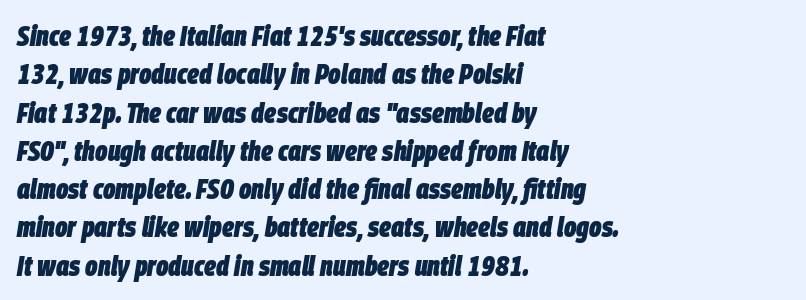
The image shows 29 px heavy, condensed type, italic (leaning right); set left-aligned, normal line spacing (1.32x), normal letter spacing, not underlined; low stroke contrast and a large x-height.
